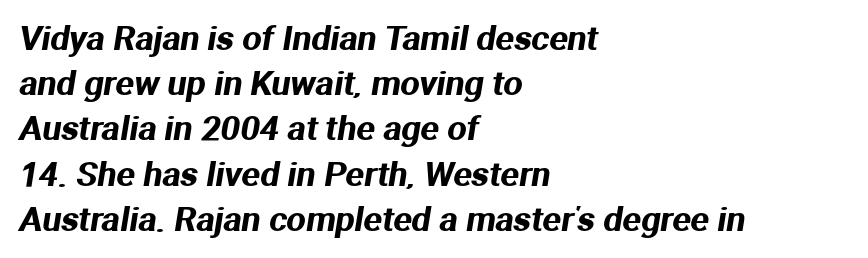
Q: Is the typeface a serif or a sans-serif typeface? A: Sans-serif.
Q: Is the text underlined? A: No.
Q: How is the paragraph aligned? A: Left-aligned.
Q: Is the spacing between letters normal or unusually wide? A: Normal.
Q: Is the spacing between lines tight, normal or loose? A: Normal.
Q: Width (condensed, normal, or wide)? A: Normal.
Q: Stroke contrast? A: Medium.
Q: x-height? A: Medium.
Q: Monospaced? A: No.
